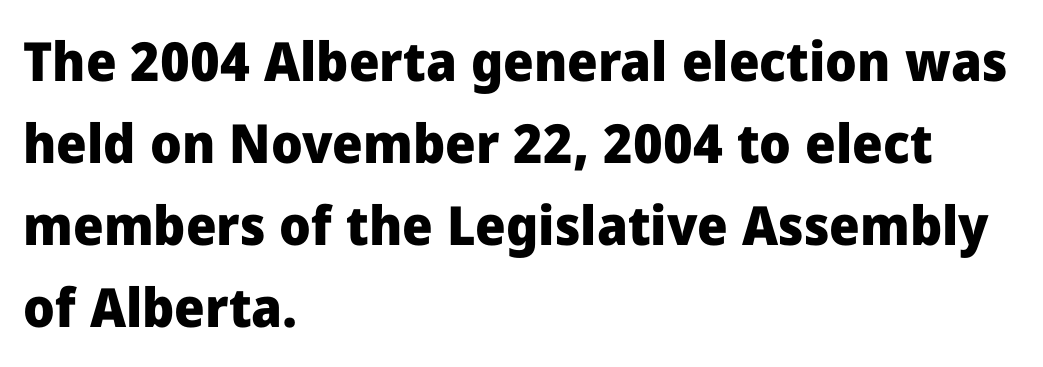
Q: Is the text bold? A: Yes.
Q: Is the text italic (slanted)? A: No, it is upright.
Q: Is the typeface a serif or a sans-serif typeface? A: Sans-serif.
Q: Is the text underlined? A: No.
Q: How is the paragraph aligned? A: Left-aligned.
Q: Is the spacing between letters normal or unusually wide? A: Normal.
Q: Is the spacing between lines tight, normal or loose? A: Normal.
Q: Width (condensed, normal, or wide)? A: Normal.
Q: Stroke contrast? A: Low.
Q: x-height? A: Medium.
Q: Monospaced? A: No.
